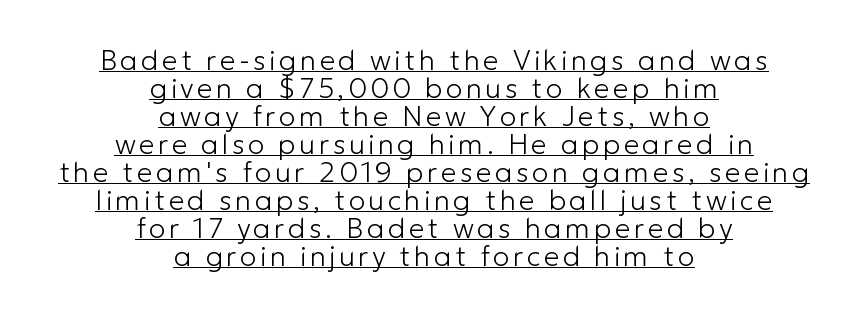
{"serif": "no", "italic": "no", "bold": "no", "weight": "light", "width": "normal", "stroke_contrast": "low", "x_height": "medium", "monospaced": "no", "underline": "yes", "align": "center", "line_spacing": "tight", "line_spacing_ratio": 1.0, "glyph_px": 28}
